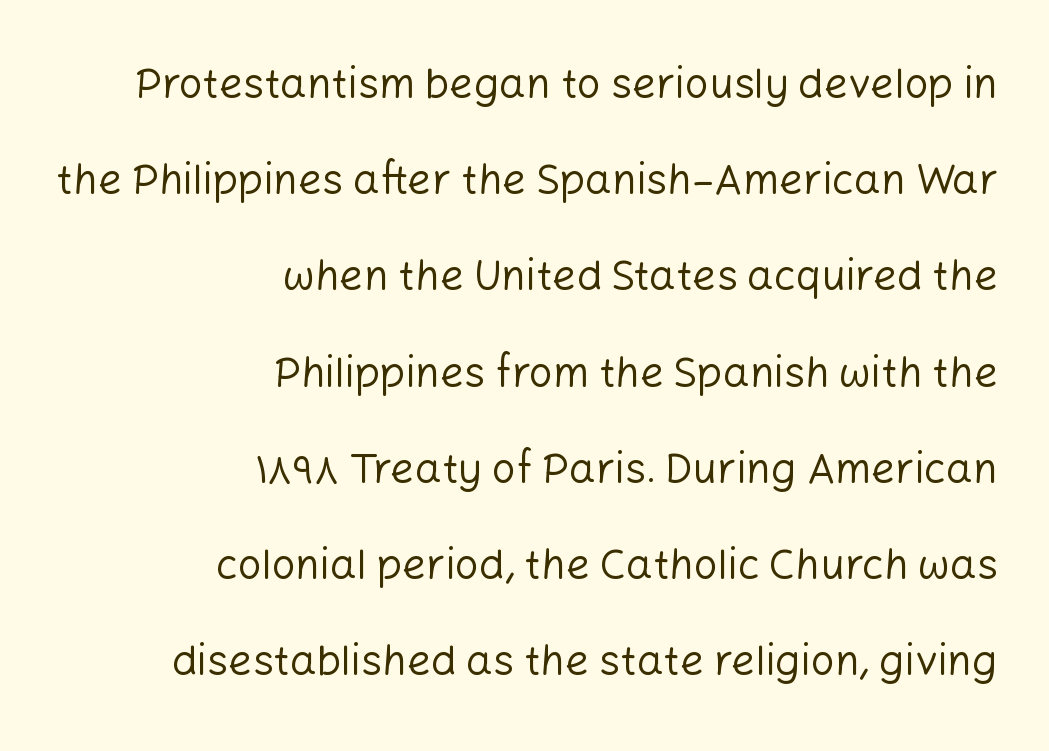
The paragraph shown leans on its right margin. The letterforms sit shoulder to shoulder at normal distance. Successive baselines arrive slowly, with a big drop between each. Unbolded letterforms with no extra heft.
